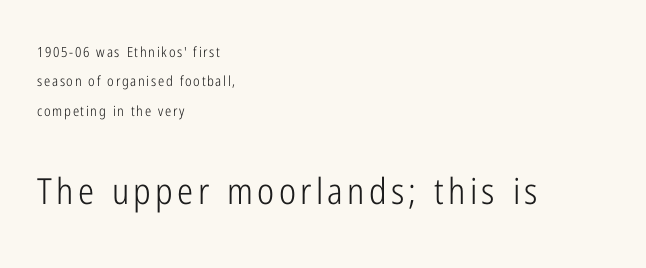
Q: Is the text bold? A: No.
Q: Is the text italic (slanted)? A: No, it is upright.
Q: Is the typeface a serif or a sans-serif typeface? A: Sans-serif.
Q: Is the text underlined? A: No.
Q: How is the paragraph aligned? A: Left-aligned.
Q: Is the spacing between lines tight, normal or loose? A: Loose.
Q: Which block of text is set in a larger size, the first (top) or the second (bottom)? A: The second (bottom) one.
Q: Width (condensed, normal, or wide)? A: Condensed.
Q: Stroke contrast? A: Low.
Q: x-height? A: Medium.
Q: Monospaced? A: No.
